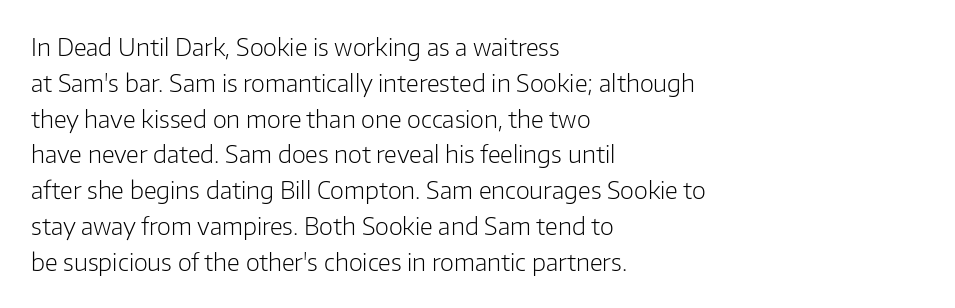
Q: Is the text bold? A: No.
Q: Is the text italic (slanted)? A: No, it is upright.
Q: Is the text underlined? A: No.
Q: How is the paragraph aligned? A: Left-aligned.
Q: Is the spacing between letters normal or unusually wide? A: Normal.
Q: Is the spacing between lines tight, normal or loose? A: Normal.
